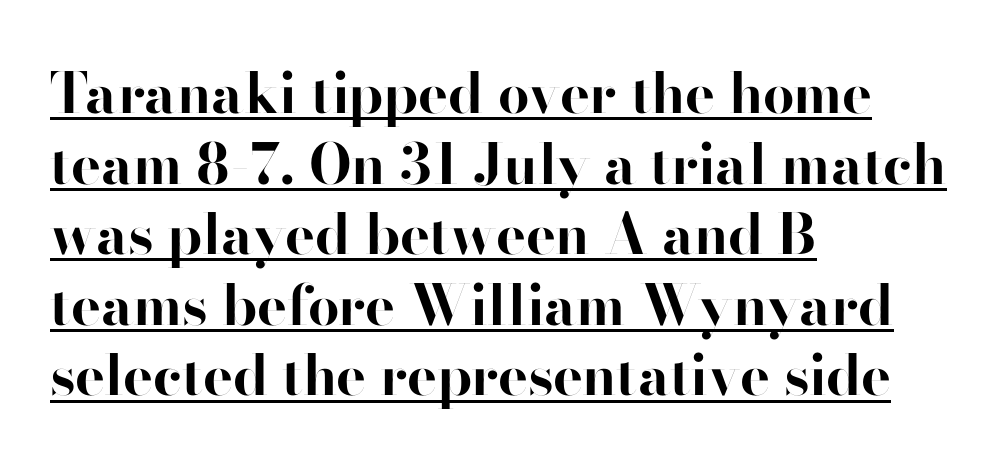
{"serif": "no", "italic": "no", "bold": "yes", "weight": "bold", "width": "normal", "stroke_contrast": "high", "x_height": "small", "monospaced": "no", "underline": "yes", "align": "left", "line_spacing": "normal", "line_spacing_ratio": 1.26, "letter_spacing": "normal", "letter_spacing_em": 0.0, "glyph_px": 56}
